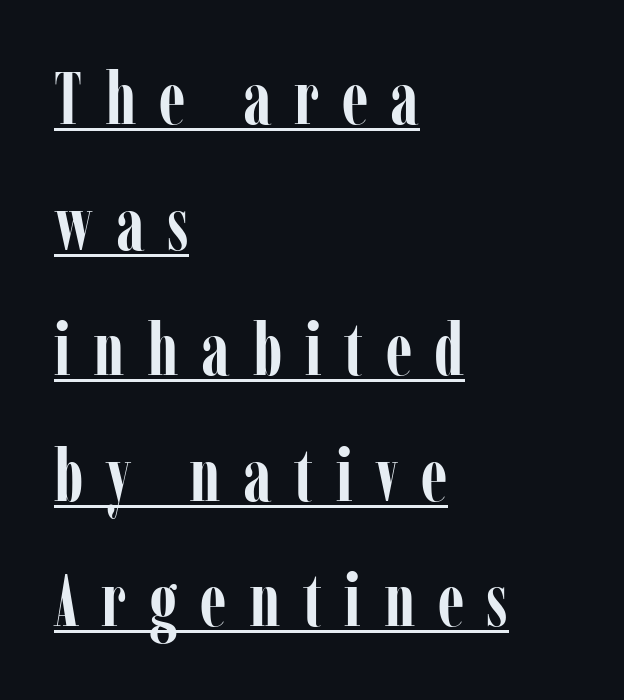
Visually the block forms a straight wall on the left and a jagged coastline on the right. Decoration check: the copy is underlined. There is plenty of visible air inserted between adjacent glyphs. The rendering uses natural spacing where letterforms have individual widths. Heft: maximum for text — a bold.
